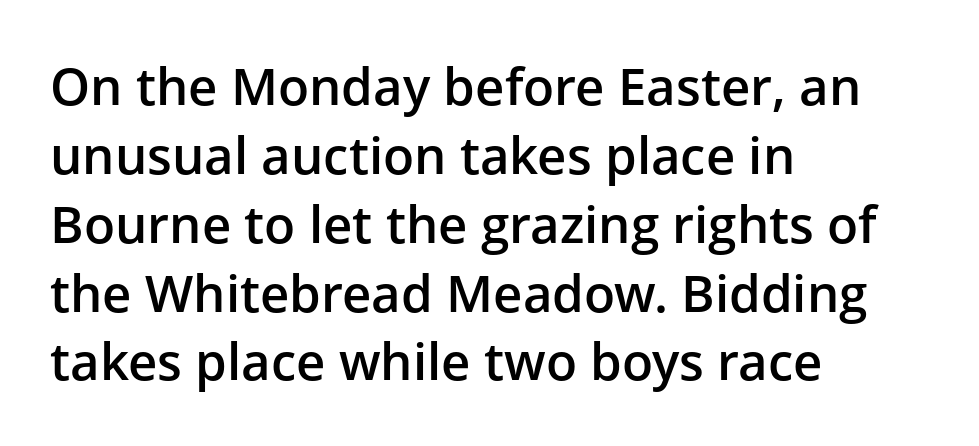
The image shows 51 px semibold sans-serif type, upright; set left-aligned, normal line spacing (1.35x), normal letter spacing, not underlined; low stroke contrast and a medium x-height.
